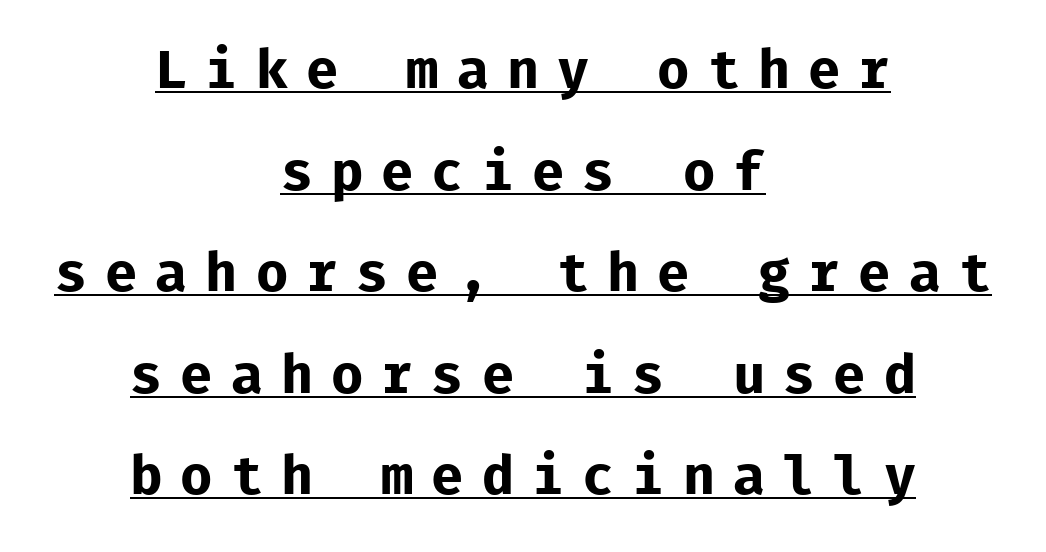
The image shows 54 px bold sans-serif type, upright, monospaced; set centered, line spacing 1.88x, unusually wide letter spacing (+0.33 em), underlined; low stroke contrast and a medium x-height.
